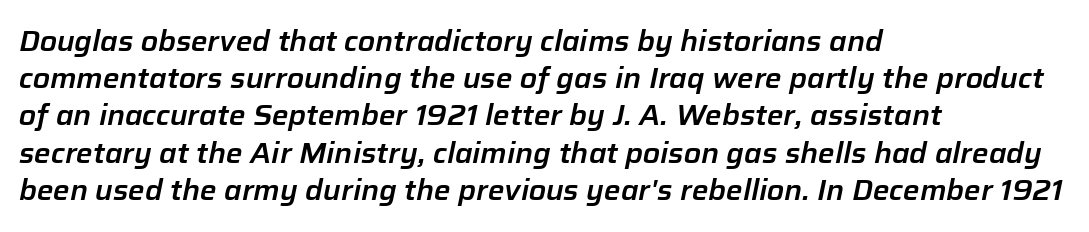
The image shows 28 px text type, italic (leaning right); set left-aligned, normal line spacing (1.33x), normal letter spacing, not underlined; low stroke contrast and a medium x-height.
